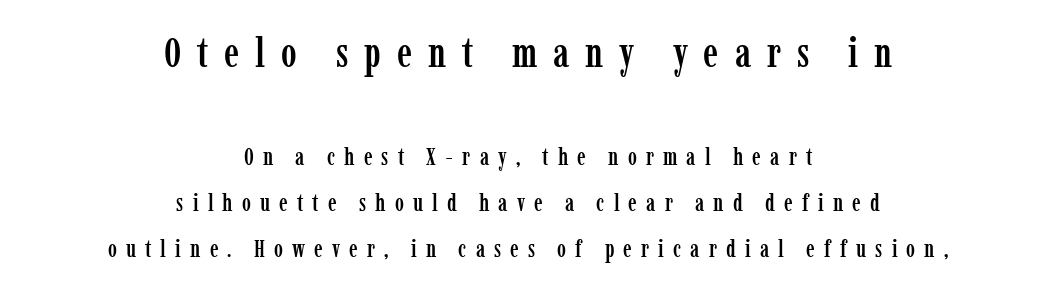
{"serif": "yes", "italic": "no", "width": "condensed", "stroke_contrast": "low", "x_height": "medium", "monospaced": "no", "underline": "no", "align": "center", "line_spacing": "loose", "line_spacing_ratio": 1.93, "letter_spacing": "wide", "letter_spacing_em": 0.38, "larger_block": "first", "size_ratio": 1.75, "glyph_px": 42}
